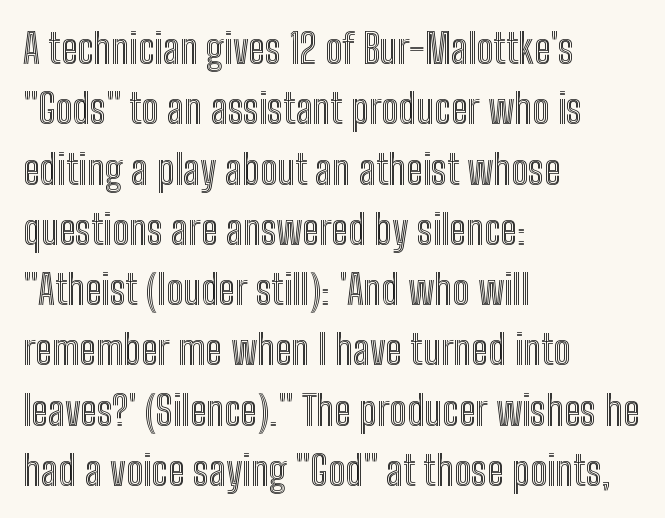
The image shows 41 px condensed type, upright; set left-aligned, normal line spacing (1.47x), normal letter spacing, not underlined; a medium x-height.
